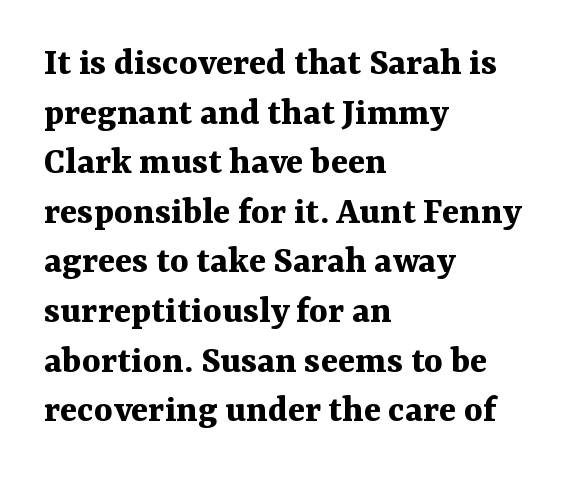
The image shows 40 px bold serif type, upright; set left-aligned, line spacing 1.24x, normal letter spacing, not underlined; medium stroke contrast and a medium x-height.
